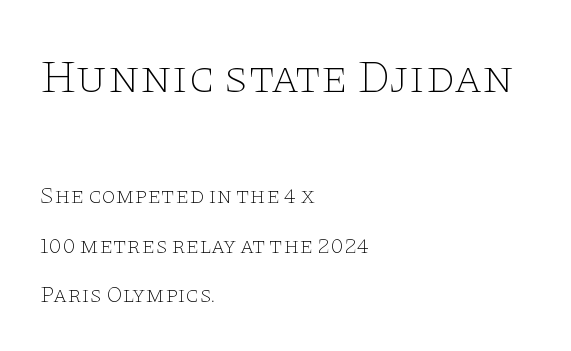
{"serif": "yes", "italic": "no", "bold": "no", "weight": "thin", "width": "wide", "stroke_contrast": "low", "x_height": "large", "monospaced": "no", "underline": "no", "align": "left", "line_spacing": "loose", "line_spacing_ratio": 2.17, "letter_spacing": "normal", "letter_spacing_em": 0.0, "larger_block": "first", "size_ratio": 2.0, "glyph_px": 46}
